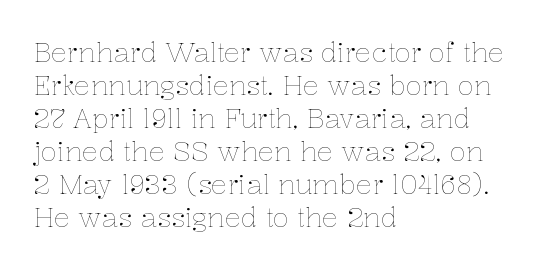
Q: Is the text bold? A: No.
Q: Is the text italic (slanted)? A: No, it is upright.
Q: Is the text underlined? A: No.
Q: How is the paragraph aligned? A: Left-aligned.
Q: Is the spacing between letters normal or unusually wide? A: Normal.
